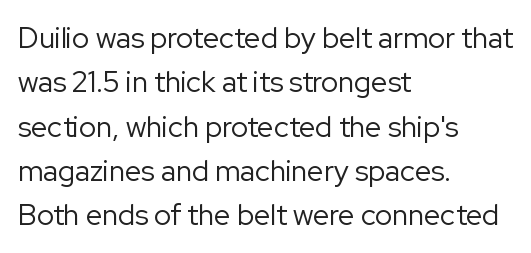
Horizontal alignment here is leftward, the default for most running prose. The font's upright variant was chosen for this text. Quick note: underline off. How are the letters spaced? Ordinarily, with no added tracking. Character widths vary here, with narrow letters taking less room than wide ones.
